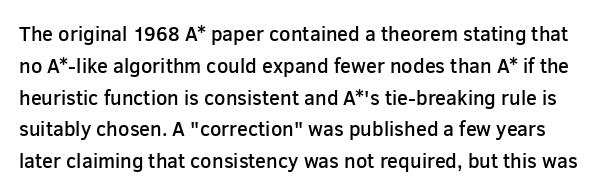
The image shows 20 px text type, upright; set normal line spacing (1.59x), normal letter spacing, not underlined.
